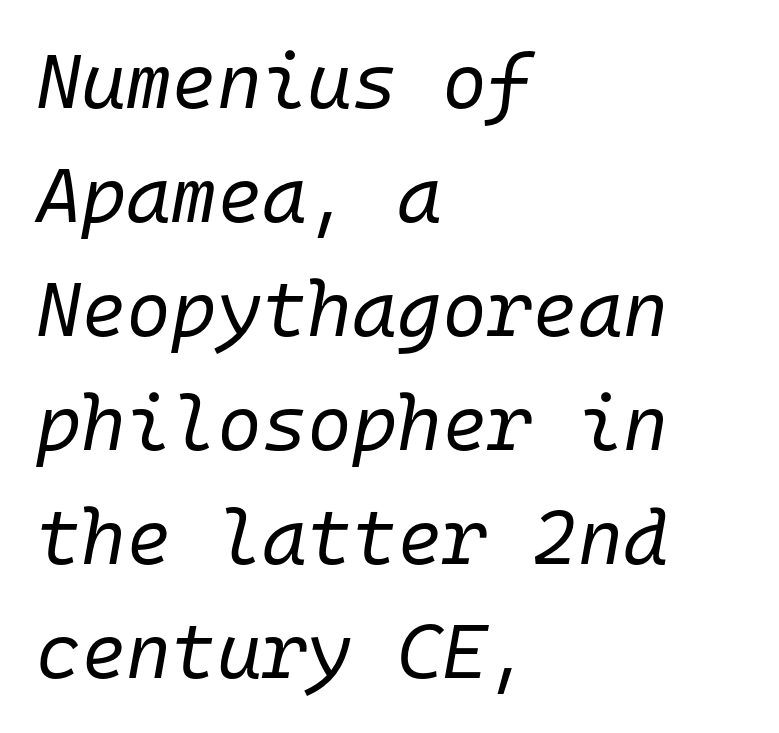
{"italic": "yes", "lean": "right", "slant_degrees": 10, "bold": "no", "weight": "regular", "width": "normal", "stroke_contrast": "low", "x_height": "medium", "monospaced": "yes", "underline": "no", "align": "left", "line_spacing": "normal", "line_spacing_ratio": 1.48, "letter_spacing": "normal", "letter_spacing_em": 0.0, "glyph_px": 77}
